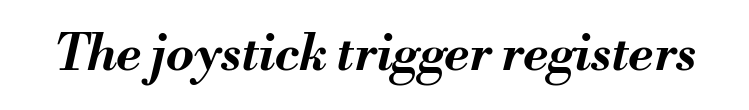
The image shows 50 px bold type, italic (leaning right); set normal letter spacing, not underlined; medium stroke contrast and a small x-height.
